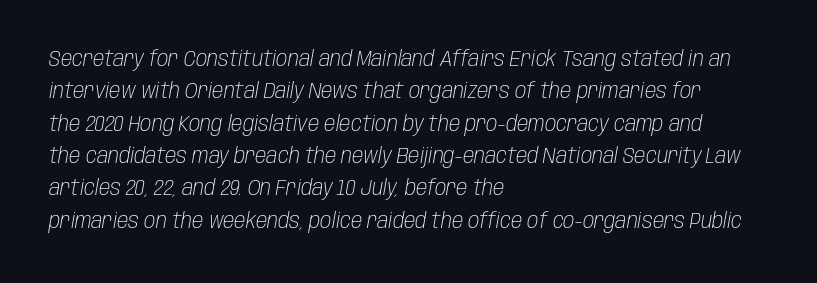
Posture: slanted. The cut favours lightness, reaching ordinary text weight at its darkest. Each word holds together tightly as a unit, with standard inter-letter gaps. The passage shown is not underscored anywhere. Line starts are locked; line ends wander.
